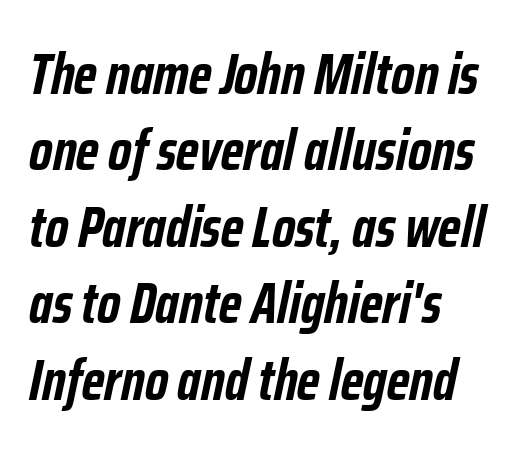
Q: Is the text bold? A: Yes.
Q: Is the text italic (slanted)? A: Yes, it leans right by about 12 degrees.
Q: Is the text underlined? A: No.
Q: How is the paragraph aligned? A: Left-aligned.
Q: Is the spacing between letters normal or unusually wide? A: Normal.
Q: Is the spacing between lines tight, normal or loose? A: Normal.
Q: Width (condensed, normal, or wide)? A: Condensed.
Q: Stroke contrast? A: Low.
Q: x-height? A: Medium.
Q: Monospaced? A: No.
